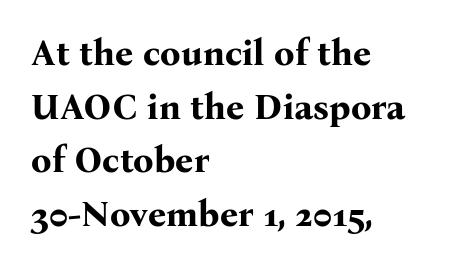
Q: Is the text bold? A: Yes.
Q: Is the text italic (slanted)? A: No, it is upright.
Q: Is the typeface a serif or a sans-serif typeface? A: Serif.
Q: Is the text underlined? A: No.
Q: How is the paragraph aligned? A: Left-aligned.
Q: Is the spacing between letters normal or unusually wide? A: Normal.
Q: Is the spacing between lines tight, normal or loose? A: Normal.
Q: Width (condensed, normal, or wide)? A: Normal.
Q: Stroke contrast? A: Medium.
Q: x-height? A: Medium.
Q: Monospaced? A: No.
